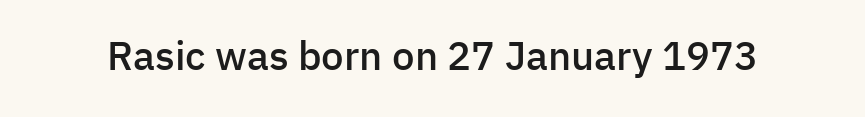
{"serif": "no", "italic": "no", "bold": "semi", "weight": "semibold", "width": "normal", "stroke_contrast": "low", "x_height": "medium", "monospaced": "no", "underline": "no", "letter_spacing": "normal", "letter_spacing_em": 0.0, "glyph_px": 40}
